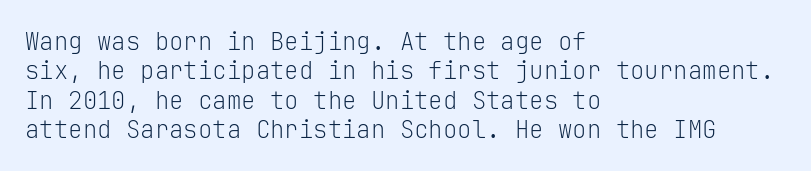
Notice how the stems are strictly vertical — no italics here. Standard letterfit; no display-style spreading of the glyphs. The space beneath each line is pristine and unruled. Counters stay open thanks to moderate or lighter strokes. A classic flush-left, rag-right setting is used for this passage.
